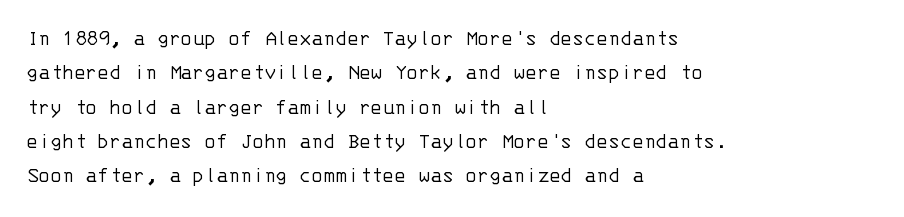
{"italic": "no", "bold": "no", "underline": "no", "align": "left", "line_spacing": "normal", "line_spacing_ratio": 1.56, "letter_spacing": "normal", "letter_spacing_em": 0.0, "glyph_px": 22}
